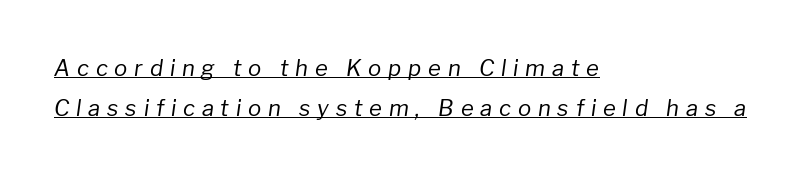
The image shows 22 px text type, italic (leaning right); set left-aligned, line spacing 1.8x, unusually wide letter spacing (+0.31 em), underlined.
